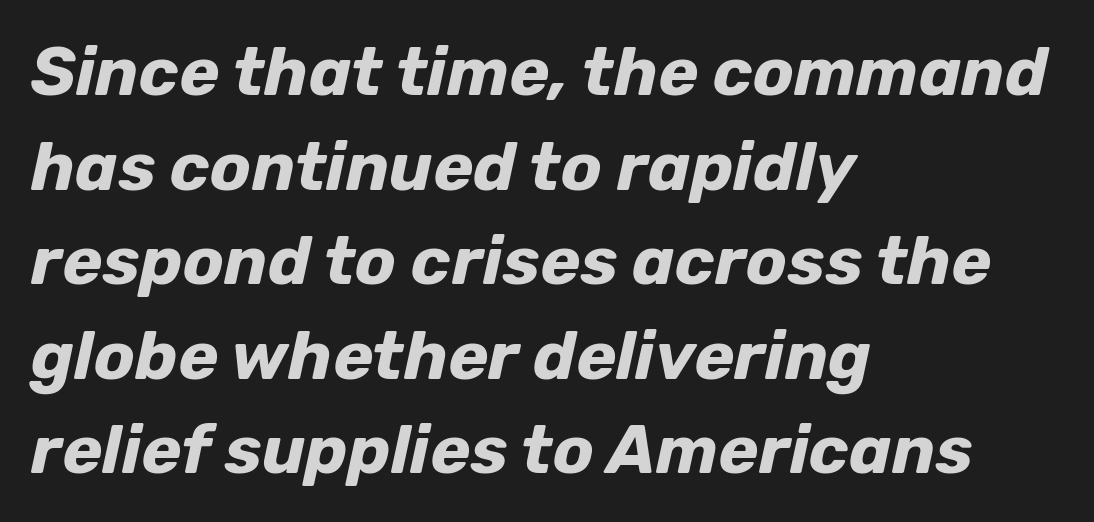
Q: Is the text bold? A: Yes.
Q: Is the text italic (slanted)? A: Yes, it leans right by about 12 degrees.
Q: Is the text underlined? A: No.
Q: How is the paragraph aligned? A: Left-aligned.
Q: Is the spacing between letters normal or unusually wide? A: Normal.
Q: Is the spacing between lines tight, normal or loose? A: Normal.
Q: Width (condensed, normal, or wide)? A: Normal.
Q: Stroke contrast? A: Low.
Q: x-height? A: Medium.
Q: Monospaced? A: No.
